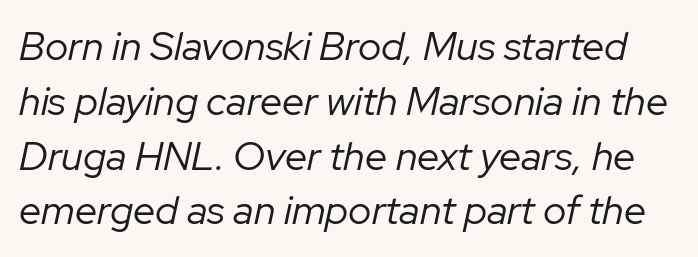
{"italic": "yes", "lean": "right", "slant_degrees": 12, "bold": "no", "weight": "regular", "width": "normal", "stroke_contrast": "low", "x_height": "medium", "monospaced": "no", "underline": "no", "line_spacing": "normal", "line_spacing_ratio": 1.37, "letter_spacing": "normal", "letter_spacing_em": 0.0, "glyph_px": 40}
